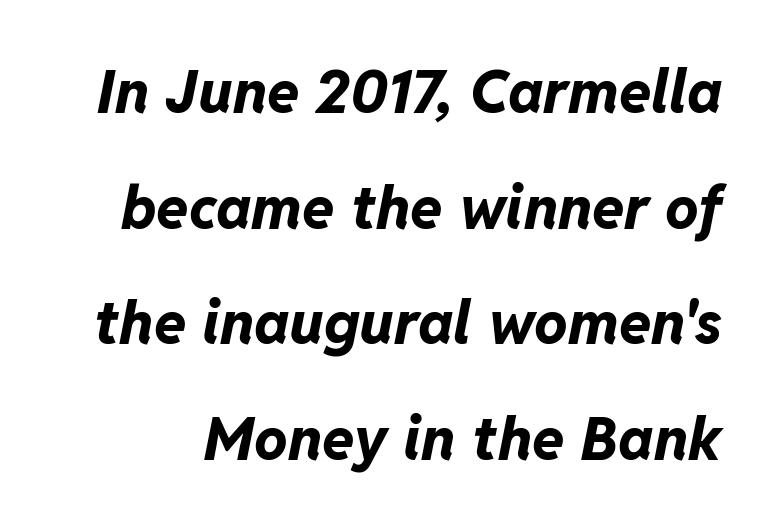
Do the characters align in a grid? No, the font is proportional. The area under the type is left untouched. The letterforms sit shoulder to shoulder at normal distance. This block would shrink considerably if given ordinary leading; it's expanded now. You'd pick this weight for a headline — it's a proper bold. It's the slanting kind of type.
